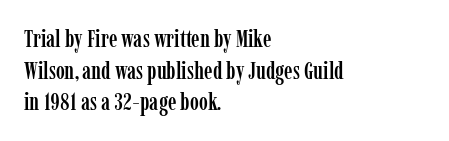
Q: Is the text italic (slanted)? A: No, it is upright.
Q: Is the text underlined? A: No.
Q: How is the paragraph aligned? A: Left-aligned.
Q: Is the spacing between letters normal or unusually wide? A: Normal.
Q: Is the spacing between lines tight, normal or loose? A: Normal.
